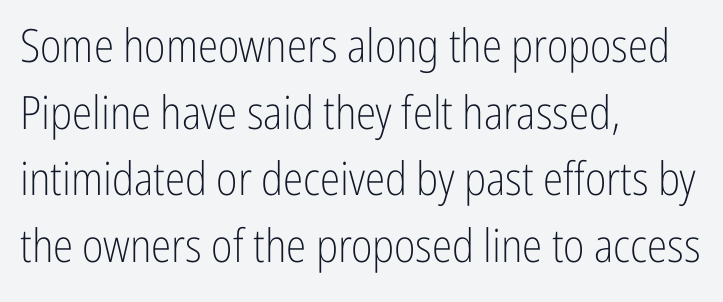
Is the stroke heavy? The answer is a plain regular-or-lighter. Descenders hang freely into open space. Is this a sans? Yes — the strokes have no serifs. Left-aligned paragraph, ragged on the right. This is the regular roman posture of the typeface. Reading down the column, the eye jumps a familiar distance to each next line.
